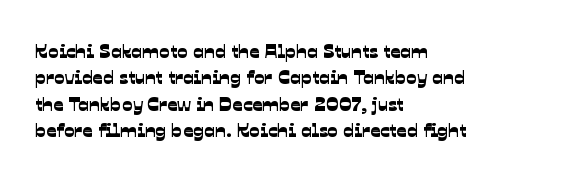
{"underline": "no", "align": "left", "line_spacing": "normal", "line_spacing_ratio": 1.32, "letter_spacing": "normal", "letter_spacing_em": 0.0, "glyph_px": 20}
